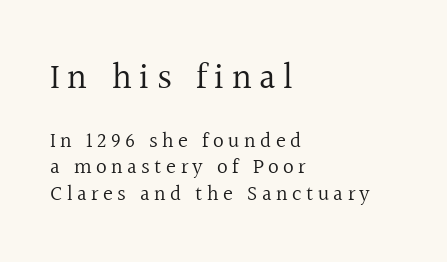
The text was rendered using a seriffed face with decorative stroke endings. Do the letters lean? They stand straight. The font sits on the lighter half of the weight spectrum, regular included. Quick note: interline space is typical. Two sizes are in play, and the larger belongs to the first block.
